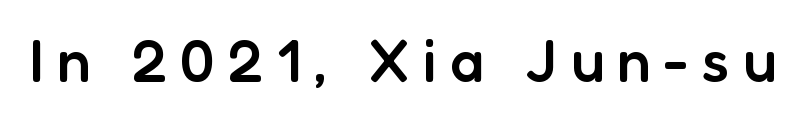
Q: Is the text bold? A: Semi-bold.
Q: Is the text italic (slanted)? A: No, it is upright.
Q: Is the typeface a serif or a sans-serif typeface? A: Sans-serif.
Q: Is the text underlined? A: No.
Q: Is the spacing between letters normal or unusually wide? A: Unusually wide.
Q: Width (condensed, normal, or wide)? A: Normal.
Q: Stroke contrast? A: Low.
Q: x-height? A: Medium.
Q: Monospaced? A: No.
